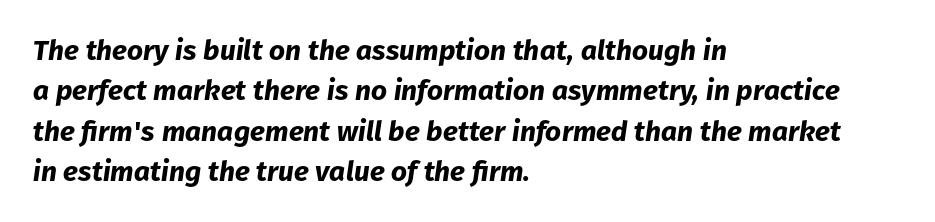
The image shows 28 px bold type, italic (leaning right); set left-aligned, normal line spacing (1.44x), normal letter spacing, not underlined; low stroke contrast and a medium x-height.
